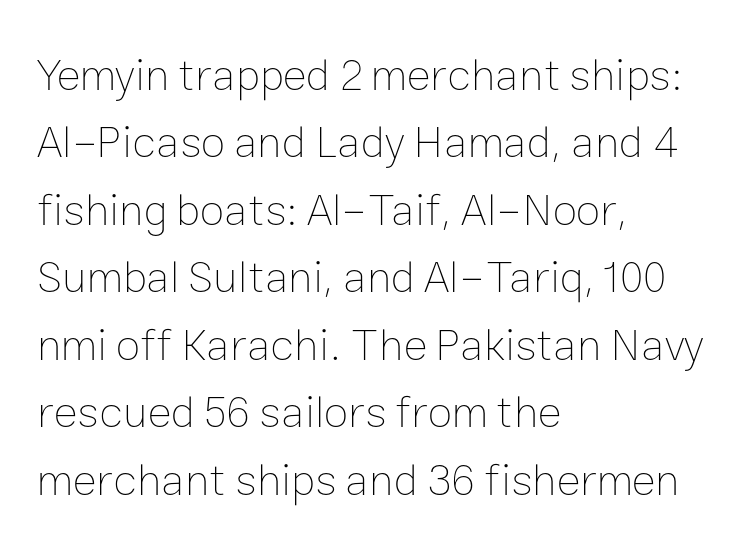
Q: Is the text bold? A: No.
Q: Is the text italic (slanted)? A: No, it is upright.
Q: Is the text underlined? A: No.
Q: How is the paragraph aligned? A: Left-aligned.
Q: Is the spacing between letters normal or unusually wide? A: Normal.
Q: Is the spacing between lines tight, normal or loose? A: Normal.
Q: Width (condensed, normal, or wide)? A: Normal.
Q: Stroke contrast? A: Low.
Q: x-height? A: Medium.
Q: Monospaced? A: No.
